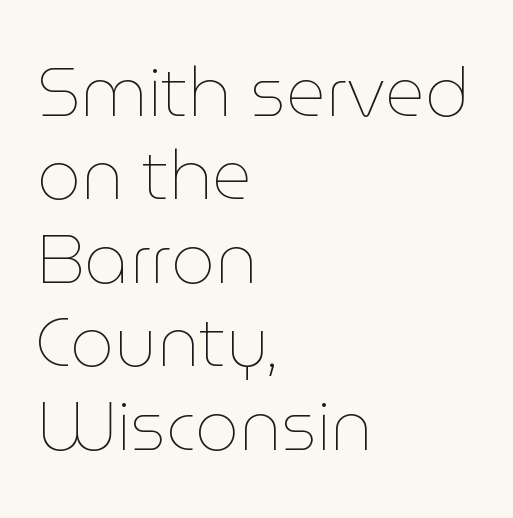
Looks like regular typesetting: each glyph gets only the width it needs. The letters stand straight up with perfectly vertical stems. This sample is left-justified, so line endings fall wherever the words run out. The string is rendered with underlining switched off. The weight would be labelled regular, book, light, or lighter still. The passage shown has conventional tracking throughout.
